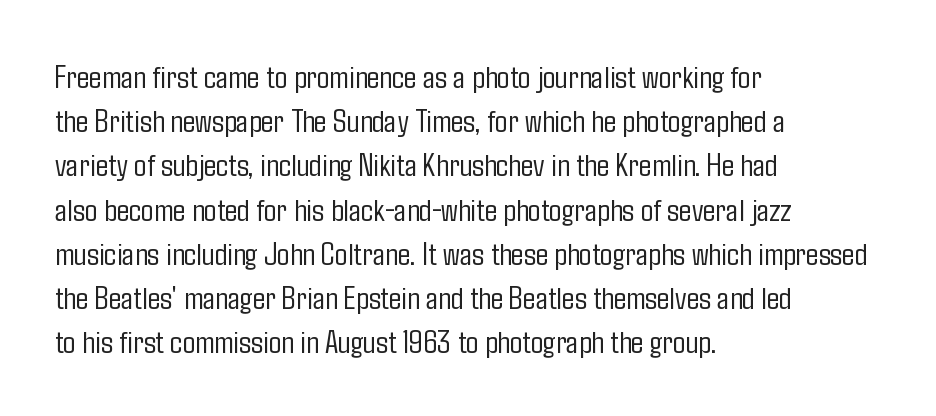
This rendering features lettering with no underline. Baseline-to-baseline distance is the conventional proportion of letter height. You can tell from the bare stems that sans-serif type was used. Counters stay open thanks to moderate or lighter strokes.
